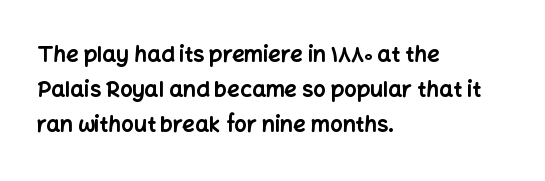
Q: Is the text bold? A: Yes.
Q: Is the text italic (slanted)? A: No, it is upright.
Q: Is the text underlined? A: No.
Q: How is the paragraph aligned? A: Left-aligned.
Q: Is the spacing between letters normal or unusually wide? A: Normal.
Q: Is the spacing between lines tight, normal or loose? A: Normal.
